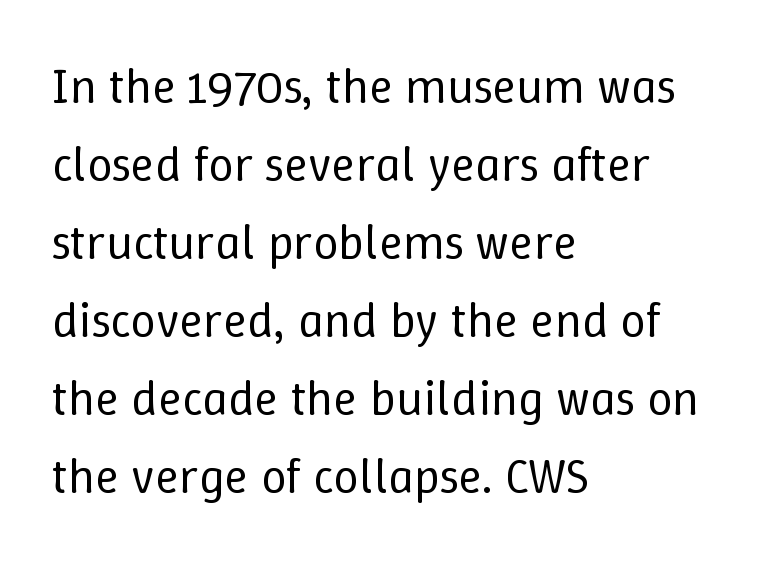
{"italic": "no", "bold": "no", "weight": "regular", "width": "normal", "stroke_contrast": "low", "x_height": "medium", "monospaced": "no", "underline": "no", "align": "left", "line_spacing": "normal", "line_spacing_ratio": 1.56, "letter_spacing": "normal", "letter_spacing_em": 0.0, "glyph_px": 50}
